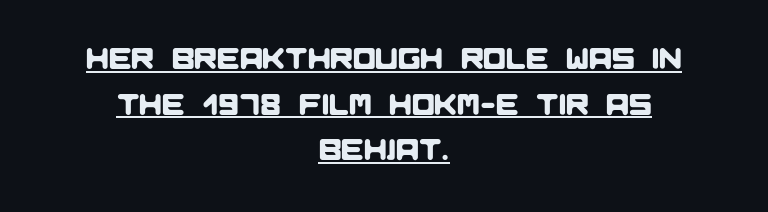
The image shows 30 px sans-serif type; set centered, normal line spacing (1.52x), normal letter spacing, underlined; low stroke contrast and a large x-height.
